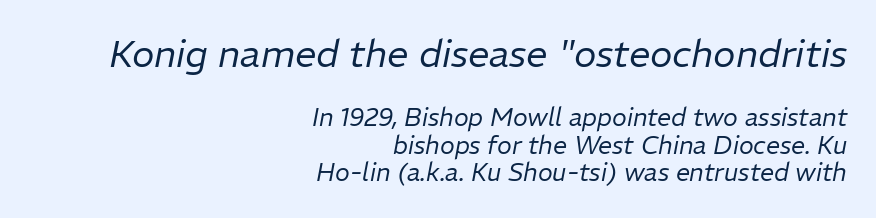
{"italic": "yes", "lean": "right", "slant_degrees": 11, "bold": "no", "weight": "regular", "width": "normal", "stroke_contrast": "low", "x_height": "medium", "monospaced": "no", "underline": "no", "align": "right", "line_spacing": "tight", "line_spacing_ratio": 1.1, "letter_spacing": "normal", "letter_spacing_em": 0.0, "larger_block": "first", "size_ratio": 1.52, "glyph_px": 38}
